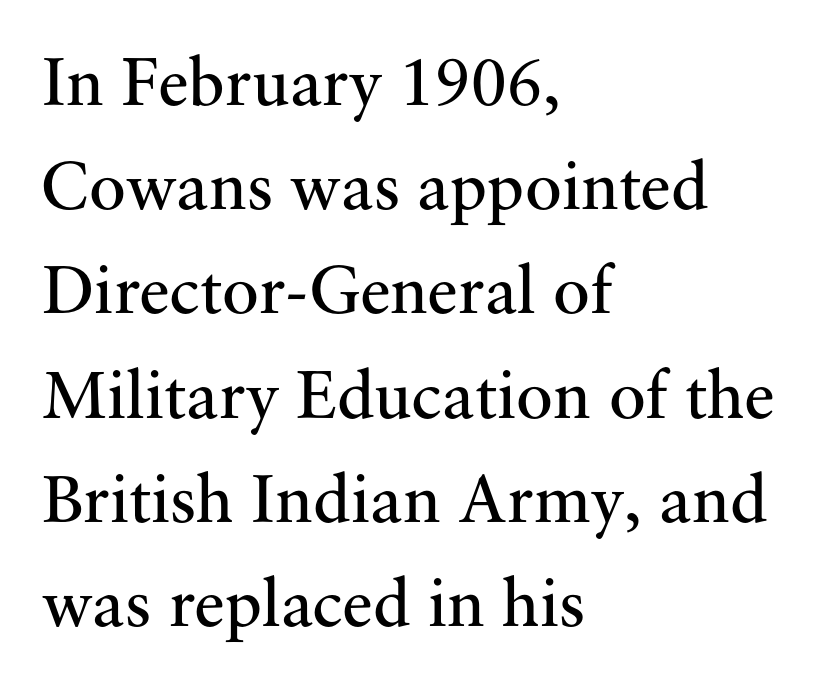
The image shows 69 px regular-weight serif type, upright; set left-aligned, normal line spacing (1.51x), normal letter spacing, not underlined; medium stroke contrast and a small x-height.
